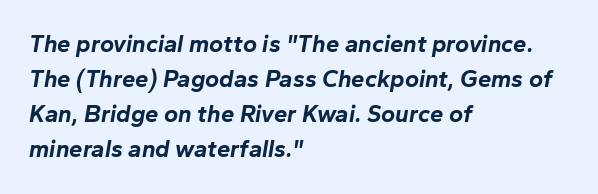
Q: Is the text bold? A: Yes.
Q: Is the text italic (slanted)? A: Yes, it leans right by about 10 degrees.
Q: Is the text underlined? A: No.
Q: How is the paragraph aligned? A: Left-aligned.
Q: Is the spacing between letters normal or unusually wide? A: Normal.
Q: Is the spacing between lines tight, normal or loose? A: Normal.
